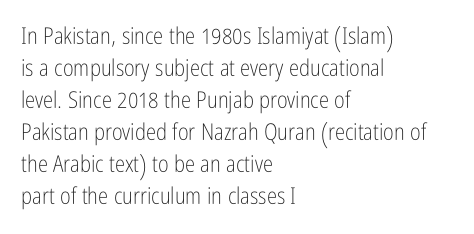
Q: Is the text bold? A: No.
Q: Is the text italic (slanted)? A: No, it is upright.
Q: Is the text underlined? A: No.
Q: How is the paragraph aligned? A: Left-aligned.
Q: Is the spacing between letters normal or unusually wide? A: Normal.
Q: Is the spacing between lines tight, normal or loose? A: Normal.
